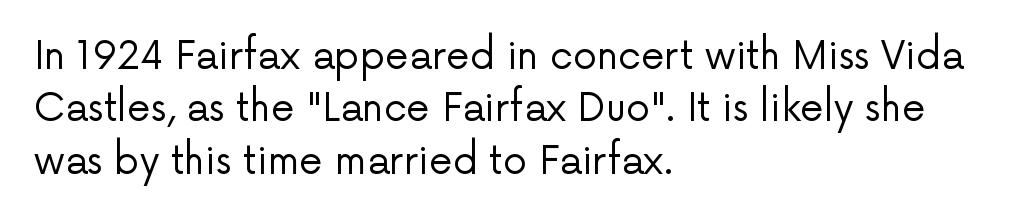
{"serif": "no", "italic": "no", "bold": "no", "weight": "regular", "width": "normal", "stroke_contrast": "low", "x_height": "medium", "monospaced": "no", "underline": "no", "align": "left", "line_spacing": "normal", "line_spacing_ratio": 1.38, "letter_spacing": "normal", "letter_spacing_em": 0.0, "glyph_px": 38}
